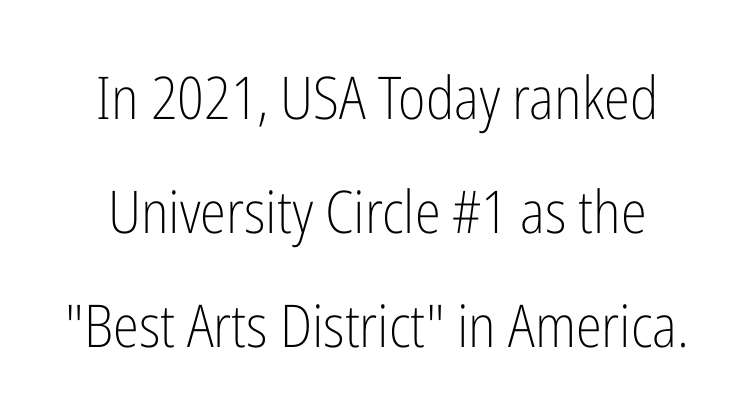
Q: Is the text bold? A: No.
Q: Is the text italic (slanted)? A: No, it is upright.
Q: Is the typeface a serif or a sans-serif typeface? A: Sans-serif.
Q: Is the text underlined? A: No.
Q: Is the spacing between letters normal or unusually wide? A: Normal.
Q: Is the spacing between lines tight, normal or loose? A: Loose.
Q: Width (condensed, normal, or wide)? A: Condensed.
Q: Stroke contrast? A: Low.
Q: x-height? A: Medium.
Q: Monospaced? A: No.
